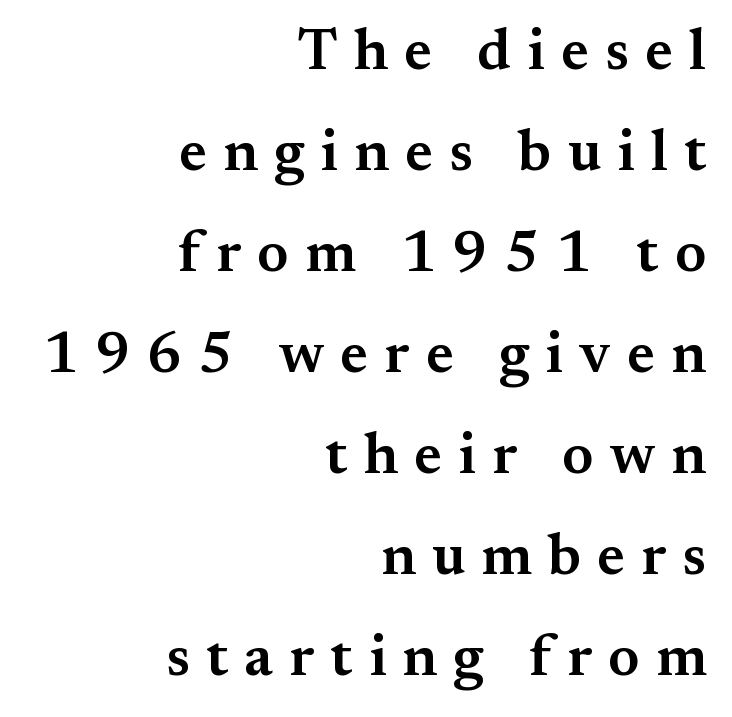
The type family on display is of the serif kind. Line ends are locked; line starts wander. Think of a printed novel: that variable character pitch is what you see here. Underline: absent. You can tell it's not italic because the verticals are truly vertical. Between one letter and the next there's a generous, obvious gap.
